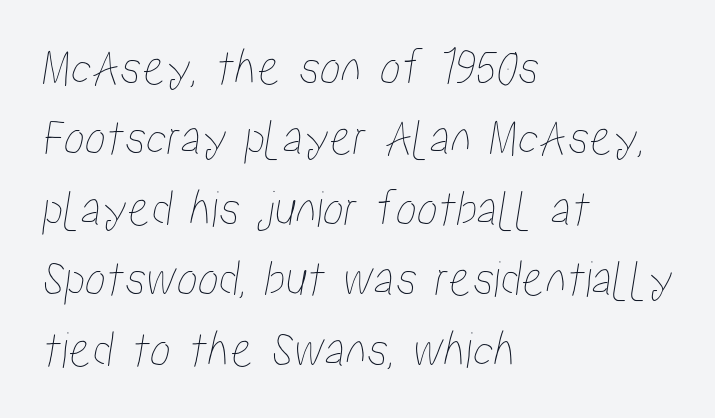
The image shows 53 px condensed type; set left-aligned, normal line spacing (1.33x), normal letter spacing, not underlined; low stroke contrast and a medium x-height.
